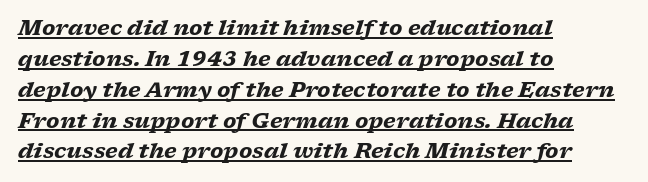
The axis of the letterforms is tilted away from vertical. In CSS terms this would be text-align: left. On the weight axis this lands at bold, roughly 700. Leading: standard. In terms of letterspacing, this is plain default setting. Students, observe the line beneath the letters — that is underlining.
